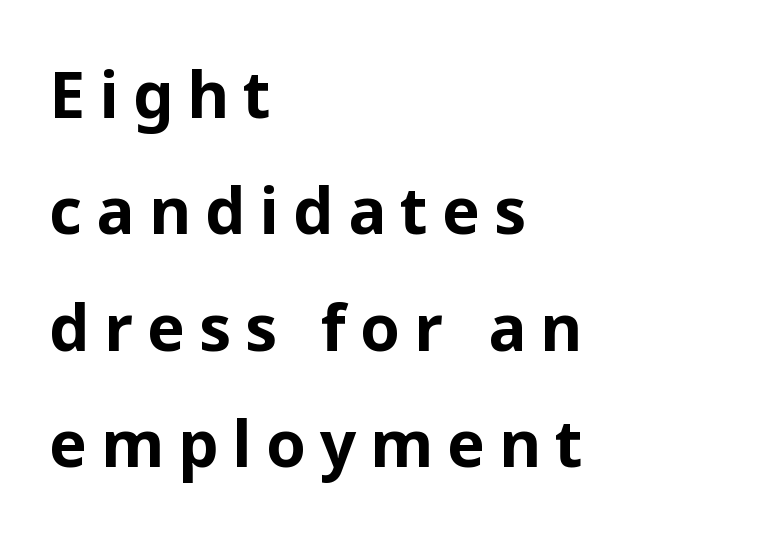
Q: Is the text bold? A: Yes.
Q: Is the text italic (slanted)? A: No, it is upright.
Q: Is the typeface a serif or a sans-serif typeface? A: Sans-serif.
Q: Is the text underlined? A: No.
Q: How is the paragraph aligned? A: Left-aligned.
Q: Is the spacing between letters normal or unusually wide? A: Unusually wide.
Q: Width (condensed, normal, or wide)? A: Normal.
Q: Stroke contrast? A: Low.
Q: x-height? A: Medium.
Q: Monospaced? A: No.
